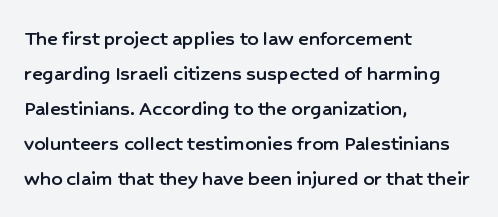
{"italic": "no", "underline": "no", "align": "left", "line_spacing": "normal", "line_spacing_ratio": 1.59, "letter_spacing": "normal", "letter_spacing_em": 0.0, "glyph_px": 22}
